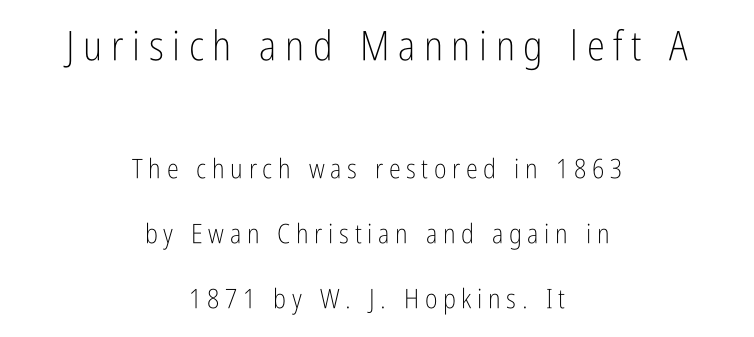
Each line is balanced around a shared central axis. Is the stroke heavy? The answer is a plain regular-or-lighter. Think of a printed novel: that variable character pitch is what you see here. The font's upright variant was chosen for this text.
